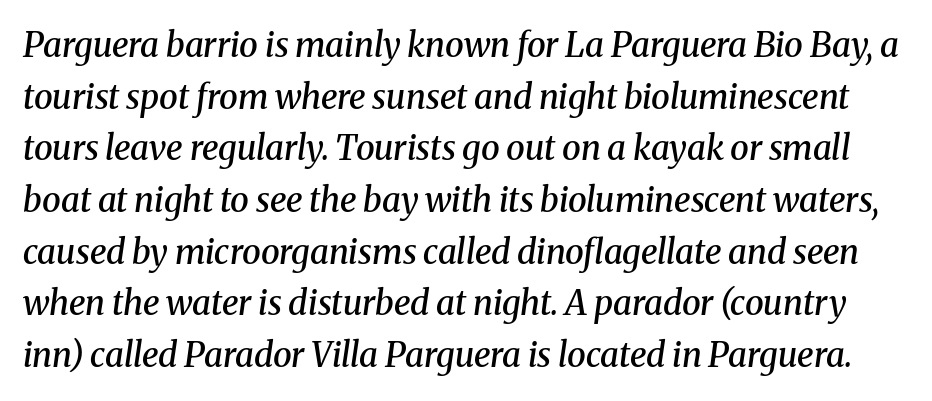
Quick note: interline space is typical. Think of a printed novel: that variable character pitch is what you see here. Designer's note — italics engaged. The baseline area is clear. Typographic density is moderately raised because the face is semibold. How are the letters spaced? Ordinarily, with no added tracking.
